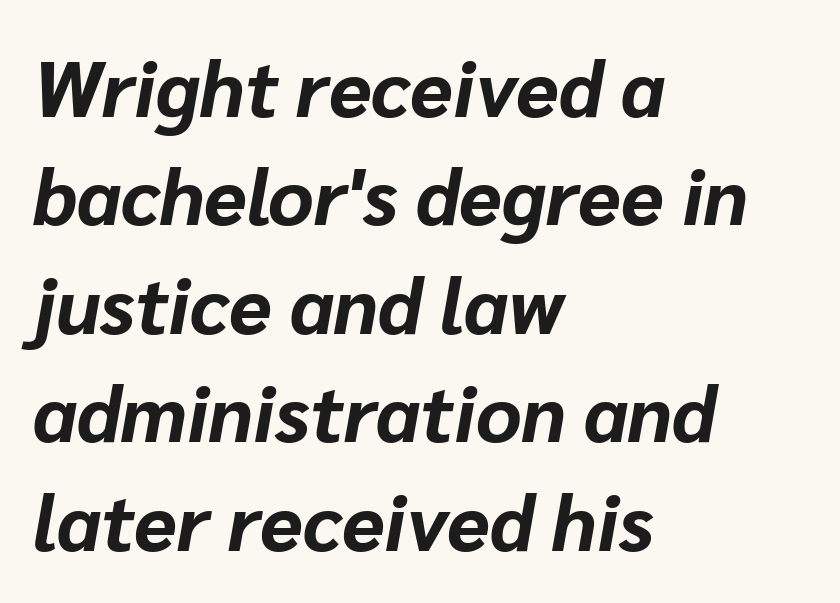
Q: Is the text bold? A: Yes.
Q: Is the text italic (slanted)? A: Yes, it leans right by about 10 degrees.
Q: Is the text underlined? A: No.
Q: How is the paragraph aligned? A: Left-aligned.
Q: Is the spacing between letters normal or unusually wide? A: Normal.
Q: Is the spacing between lines tight, normal or loose? A: Normal.
Q: Width (condensed, normal, or wide)? A: Normal.
Q: Stroke contrast? A: Low.
Q: x-height? A: Medium.
Q: Monospaced? A: No.
